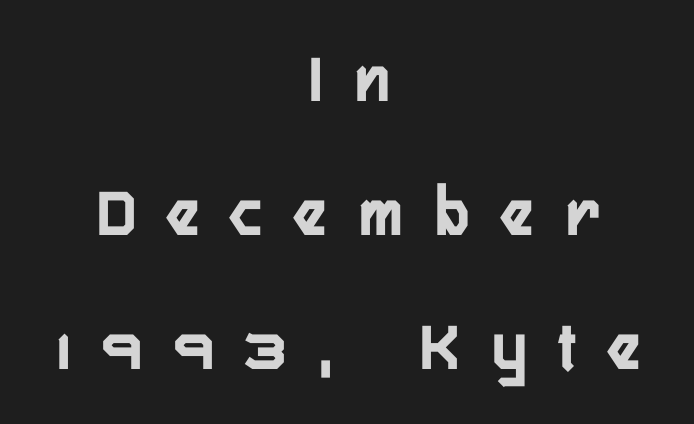
Typographically, this falls in the sans-serif category. Someone cranked the tracking dial way up on this one. If you drew a line through each stem, it would be perfectly vertical. Centered paragraph, ragged on both sides. Typographic density is high because the face is bold. The space beneath each line is pristine and unruled.
